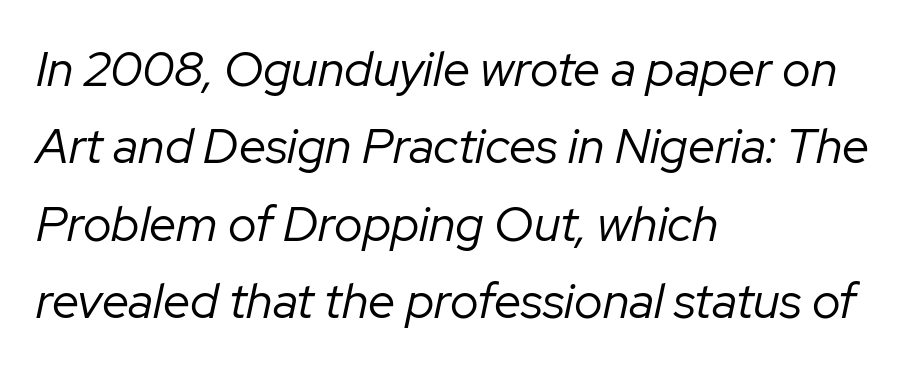
{"italic": "yes", "lean": "right", "slant_degrees": 12, "bold": "no", "weight": "regular", "width": "normal", "stroke_contrast": "low", "x_height": "medium", "monospaced": "no", "underline": "no", "align": "left", "line_spacing": "normal", "line_spacing_ratio": 1.58, "letter_spacing": "normal", "letter_spacing_em": 0.0, "glyph_px": 49}
